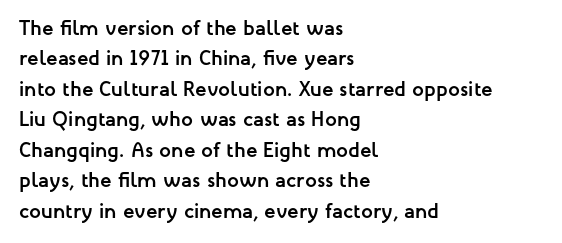
{"italic": "no", "bold": "yes", "underline": "no", "align": "left", "line_spacing": "normal", "line_spacing_ratio": 1.45, "letter_spacing": "normal", "letter_spacing_em": 0.0, "glyph_px": 21}
